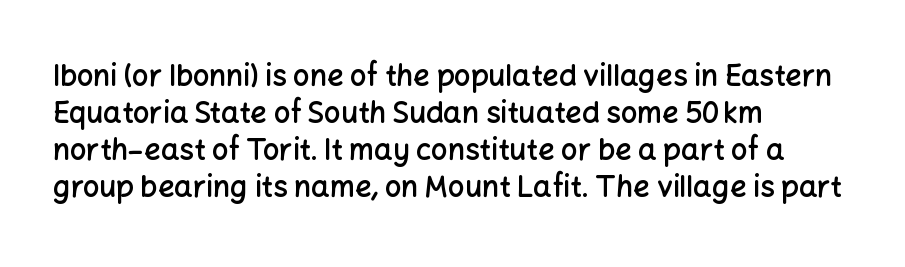
The image shows 29 px semibold sans-serif type, upright; set left-aligned, normal line spacing (1.28x), normal letter spacing, not underlined; low stroke contrast and a medium x-height.
